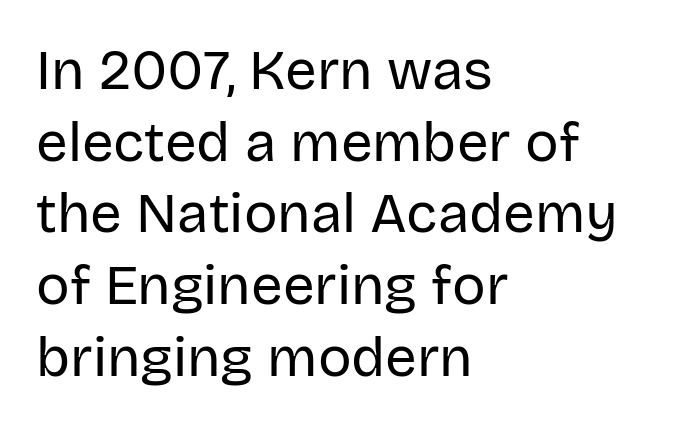
{"serif": "no", "italic": "no", "bold": "no", "weight": "regular", "width": "normal", "stroke_contrast": "low", "x_height": "large", "monospaced": "no", "underline": "no", "align": "left", "line_spacing": "normal", "line_spacing_ratio": 1.28, "letter_spacing": "normal", "letter_spacing_em": 0.0, "glyph_px": 56}
